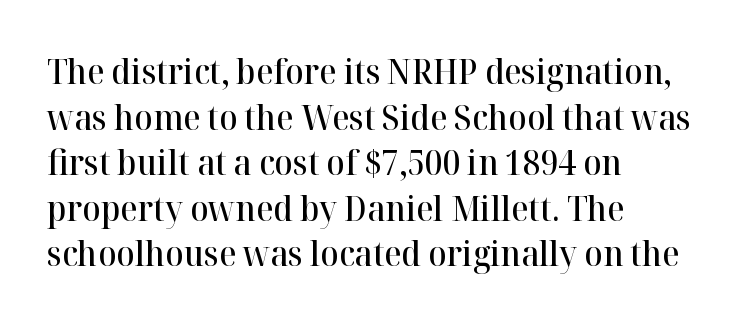
Q: Is the text bold? A: Semi-bold.
Q: Is the text italic (slanted)? A: No, it is upright.
Q: Is the typeface a serif or a sans-serif typeface? A: Serif.
Q: Is the text underlined? A: No.
Q: How is the paragraph aligned? A: Left-aligned.
Q: Is the spacing between letters normal or unusually wide? A: Normal.
Q: Is the spacing between lines tight, normal or loose? A: Normal.
Q: Width (condensed, normal, or wide)? A: Normal.
Q: Stroke contrast? A: High.
Q: x-height? A: Medium.
Q: Monospaced? A: No.
